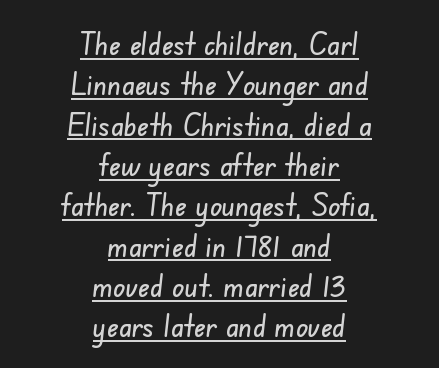
Q: Is the typeface a serif or a sans-serif typeface? A: Sans-serif.
Q: Is the text underlined? A: Yes.
Q: How is the paragraph aligned? A: Centered.
Q: Is the spacing between letters normal or unusually wide? A: Normal.
Q: Is the spacing between lines tight, normal or loose? A: Normal.
Q: Width (condensed, normal, or wide)? A: Condensed.
Q: Stroke contrast? A: Low.
Q: x-height? A: Small.
Q: Monospaced? A: No.
